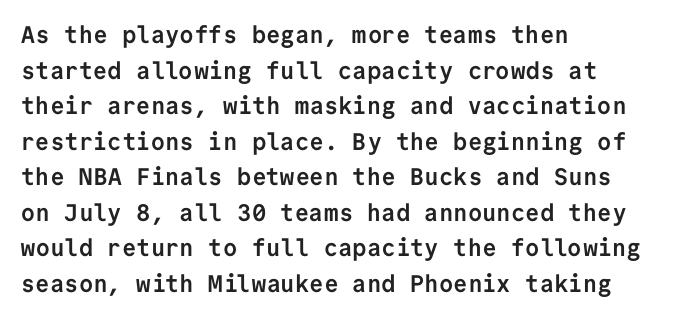
{"italic": "no", "bold": "yes", "underline": "no", "align": "left", "line_spacing": "normal", "line_spacing_ratio": 1.48, "letter_spacing": "normal", "letter_spacing_em": 0.0, "glyph_px": 24}
